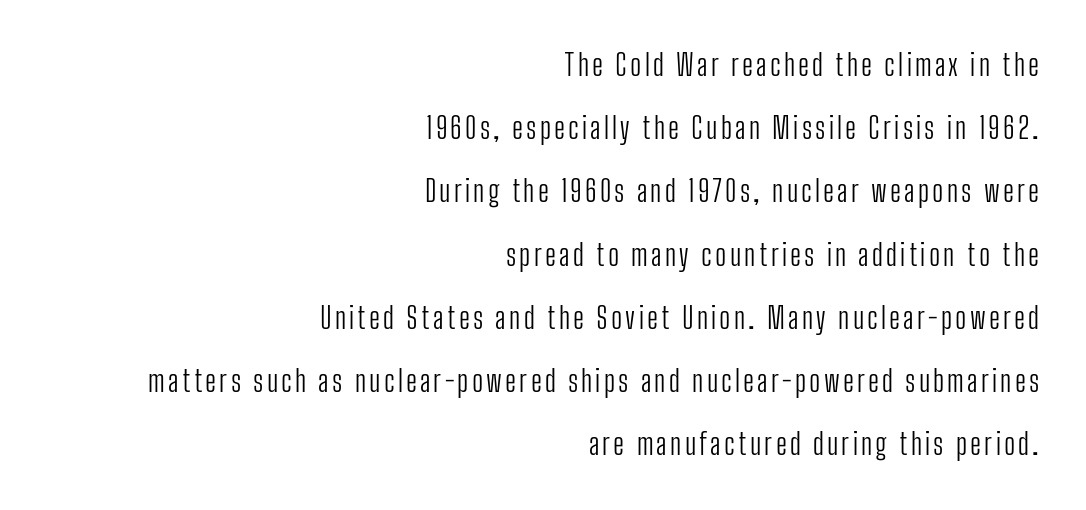
Q: Is the text bold? A: No.
Q: Is the text italic (slanted)? A: No, it is upright.
Q: Is the typeface a serif or a sans-serif typeface? A: Sans-serif.
Q: Is the text underlined? A: No.
Q: How is the paragraph aligned? A: Right-aligned.
Q: Is the spacing between lines tight, normal or loose? A: Loose.
Q: Width (condensed, normal, or wide)? A: Condensed.
Q: Stroke contrast? A: Low.
Q: x-height? A: Medium.
Q: Monospaced? A: No.
